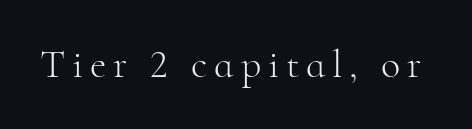
The image shows 40 px light serif type, upright; set not underlined; high stroke contrast and a small x-height.
